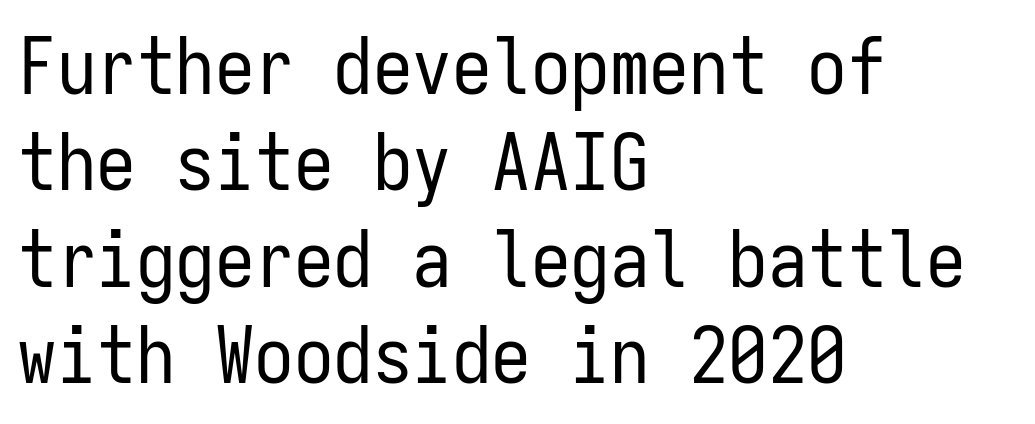
The image shows 79 px regular-weight, condensed sans-serif type, upright, monospaced; set left-aligned, line spacing 1.22x, normal letter spacing, not underlined; low stroke contrast and a medium x-height.
